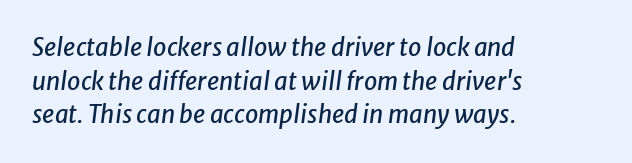
{"italic": "yes", "lean": "right", "slant_degrees": 8, "underline": "no", "align": "left", "line_spacing": "normal", "line_spacing_ratio": 1.4, "letter_spacing": "normal", "letter_spacing_em": 0.0, "glyph_px": 24}
